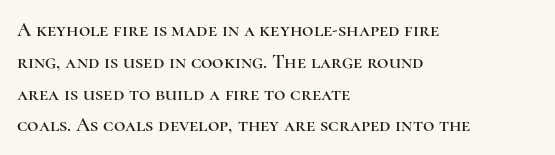
The letterforms sit shoulder to shoulder at normal distance. Ordinary non-slanted type is in use. All the whitespace from short lines collects on the right. The space between consecutive lines is moderate. The area under the type is left untouched.
